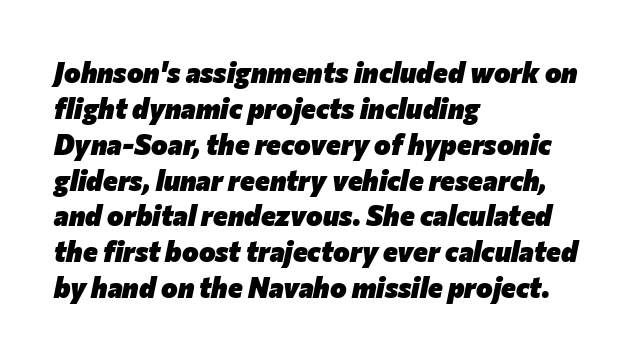
Does the leading feel generous? No, just average. The face used here has a pronounced slope to its letters. Do the characters align in a grid? No, the font is proportional. No word sits above an underline. Alignment: flush left. The letters sit at their default tracking, neither squeezed nor spread.
